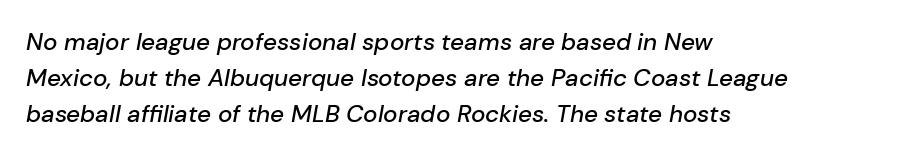
An italicized treatment has been applied to the whole sample. A bare baseline throughout the passage. Standard letterfit; no display-style spreading of the glyphs. All the whitespace from short lines collects on the right. This sample keeps an unexceptional amount of space between lines.
